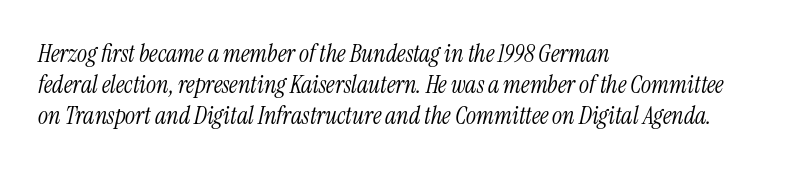
Q: Is the text bold? A: No.
Q: Is the text italic (slanted)? A: Yes, it leans right by about 13 degrees.
Q: Is the text underlined? A: No.
Q: How is the paragraph aligned? A: Left-aligned.
Q: Is the spacing between letters normal or unusually wide? A: Normal.
Q: Is the spacing between lines tight, normal or loose? A: Normal.
